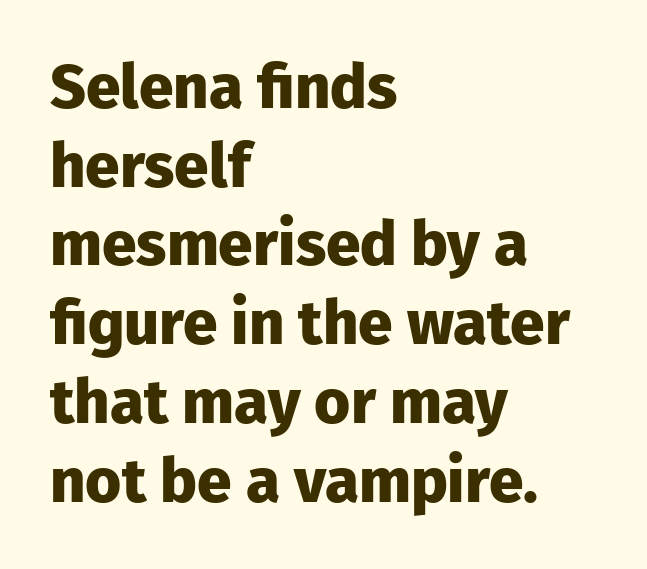
{"serif": "no", "italic": "no", "bold": "yes", "weight": "heavy", "width": "normal", "stroke_contrast": "low", "x_height": "medium", "monospaced": "no", "underline": "no", "align": "left", "line_spacing": "normal", "line_spacing_ratio": 1.27, "letter_spacing": "normal", "letter_spacing_em": 0.0, "glyph_px": 62}
